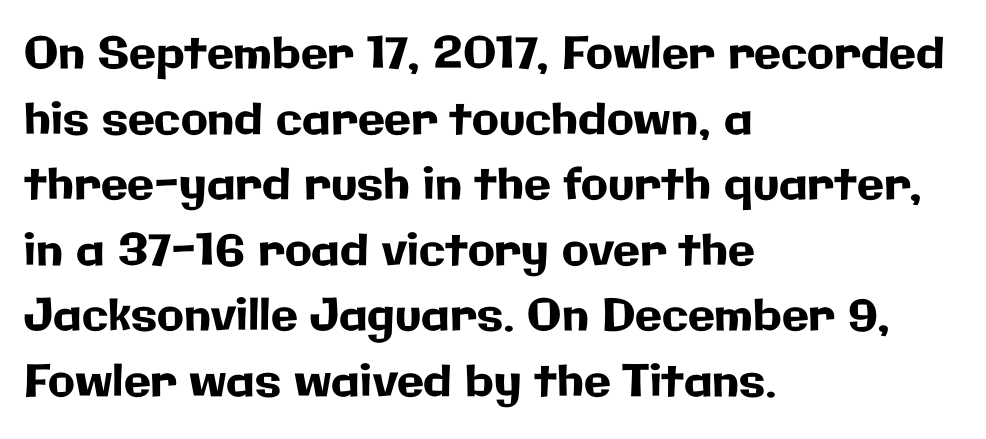
Unmarked baselines from the first word to the last. A typesetter would call this zero additional tracking. Ascenders rise straight up at ninety degrees. Character widths vary here, with narrow letters taking less room than wide ones. A typesetter would call this leading conventional body-copy spacing.
